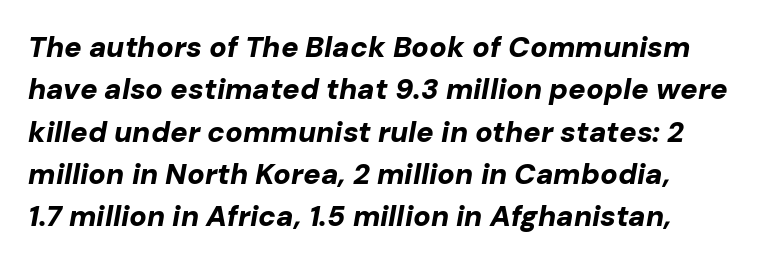
Posture: slanted. How are the letters spaced? Ordinarily, with no added tracking. This sample has the flowing, uneven cadence of proportional lettering. This block has exactly the height ordinary leading produces. The strokes are fattened all the way to bold. The specimen omits any rule beneath the text block's lines.
